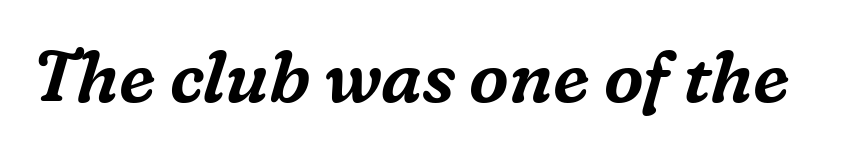
Descender tails drop into unmarked territory. Yep, that's italic — everything's leaning. Each letter keeps its own natural width here, so spacing adapts to shape. Each word holds together tightly as a unit, with standard inter-letter gaps. Observe the serifs anchoring each vertical stroke in this sample.
